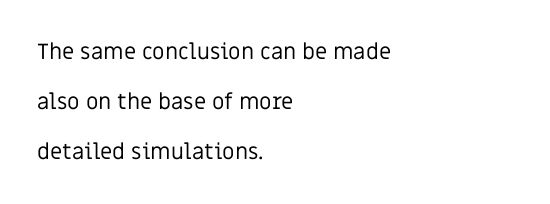
The font sits on the lighter half of the weight spectrum, regular included. The zone under the glyphs is completely vacant. This sample uses an upright cut, with every glyph sitting square on the baseline. Short note: letters normally spaced. Reading down the column, the eye jumps a long way to each next line. The passage is arranged the way most books set body copy — flush left.
